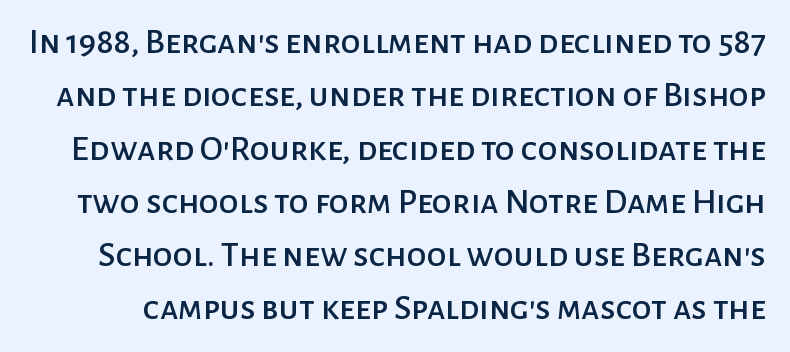
Q: Is the text italic (slanted)? A: No, it is upright.
Q: Is the typeface a serif or a sans-serif typeface? A: Sans-serif.
Q: Is the text underlined? A: No.
Q: Is the spacing between letters normal or unusually wide? A: Normal.
Q: Is the spacing between lines tight, normal or loose? A: Normal.
Q: Width (condensed, normal, or wide)? A: Normal.
Q: Stroke contrast? A: Low.
Q: x-height? A: Medium.
Q: Monospaced? A: No.
